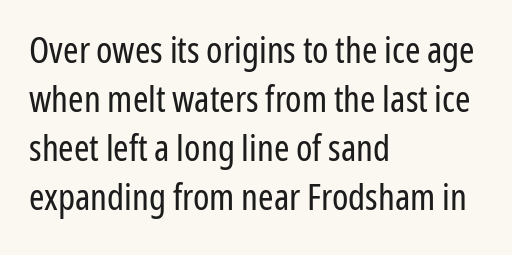
{"serif": "no", "italic": "no", "bold": "no", "weight": "regular", "width": "condensed", "stroke_contrast": "low", "x_height": "medium", "monospaced": "no", "underline": "no", "align": "left", "line_spacing": "normal", "line_spacing_ratio": 1.32, "letter_spacing": "normal", "letter_spacing_em": 0.0, "glyph_px": 37}
